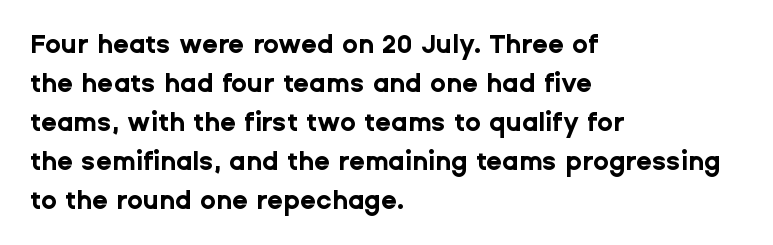
Q: Is the text bold? A: Yes.
Q: Is the text italic (slanted)? A: No, it is upright.
Q: Is the text underlined? A: No.
Q: How is the paragraph aligned? A: Left-aligned.
Q: Is the spacing between letters normal or unusually wide? A: Normal.
Q: Is the spacing between lines tight, normal or loose? A: Normal.
